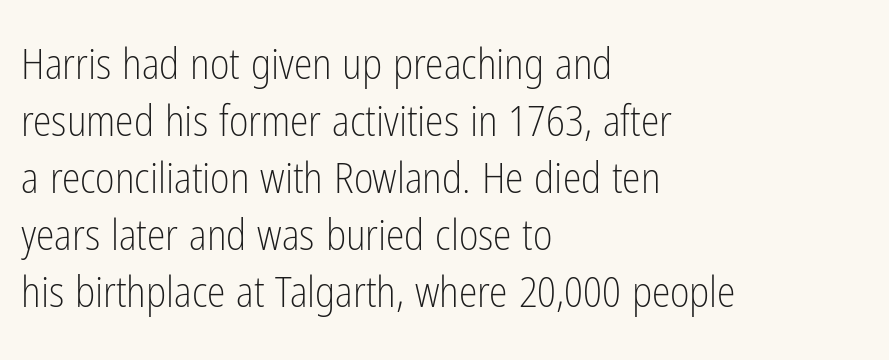
{"serif": "no", "italic": "no", "bold": "no", "weight": "light", "width": "condensed", "stroke_contrast": "low", "x_height": "medium", "monospaced": "no", "underline": "no", "align": "left", "line_spacing": "normal", "line_spacing_ratio": 1.36, "letter_spacing": "normal", "letter_spacing_em": 0.0, "glyph_px": 42}
